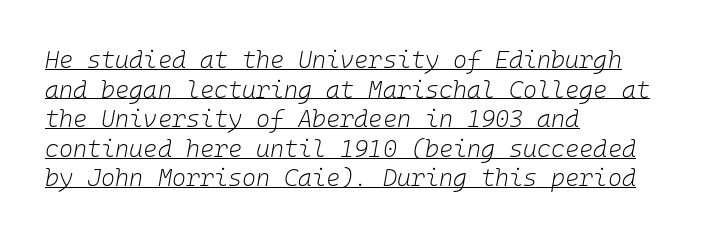
{"italic": "yes", "lean": "right", "slant_degrees": 10, "bold": "no", "underline": "yes", "align": "left", "line_spacing_ratio": 1.23, "letter_spacing": "normal", "letter_spacing_em": 0.0, "glyph_px": 24}
